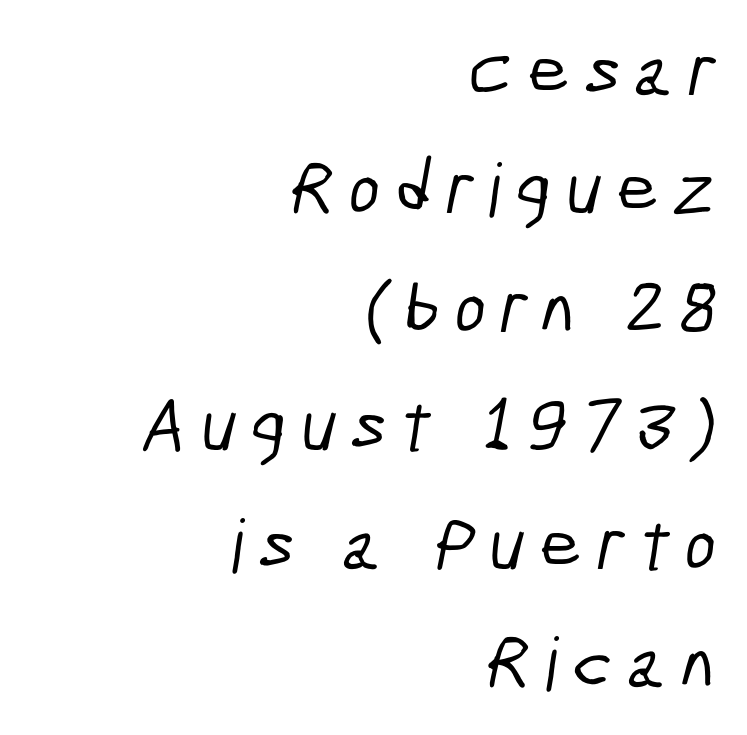
{"serif": "no", "width": "condensed", "stroke_contrast": "low", "x_height": "medium", "monospaced": "no", "underline": "no", "align": "right", "line_spacing": "normal", "line_spacing_ratio": 1.6, "letter_spacing": "wide", "letter_spacing_em": 0.2, "glyph_px": 74}
